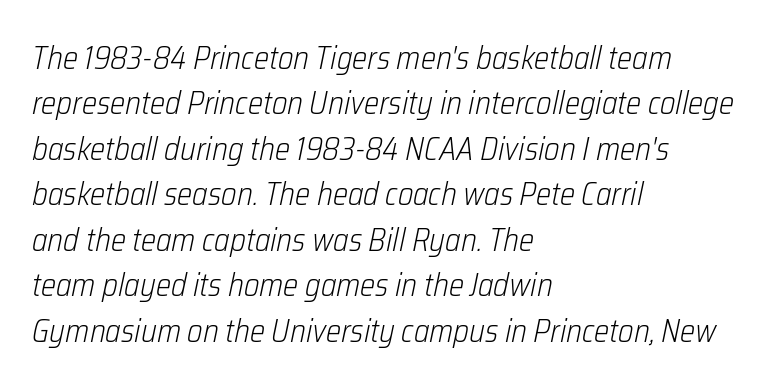
Q: Is the text bold? A: No.
Q: Is the text italic (slanted)? A: Yes, it leans right by about 12 degrees.
Q: Is the text underlined? A: No.
Q: How is the paragraph aligned? A: Left-aligned.
Q: Is the spacing between letters normal or unusually wide? A: Normal.
Q: Is the spacing between lines tight, normal or loose? A: Normal.
Q: Width (condensed, normal, or wide)? A: Condensed.
Q: Stroke contrast? A: Low.
Q: x-height? A: Medium.
Q: Monospaced? A: No.
